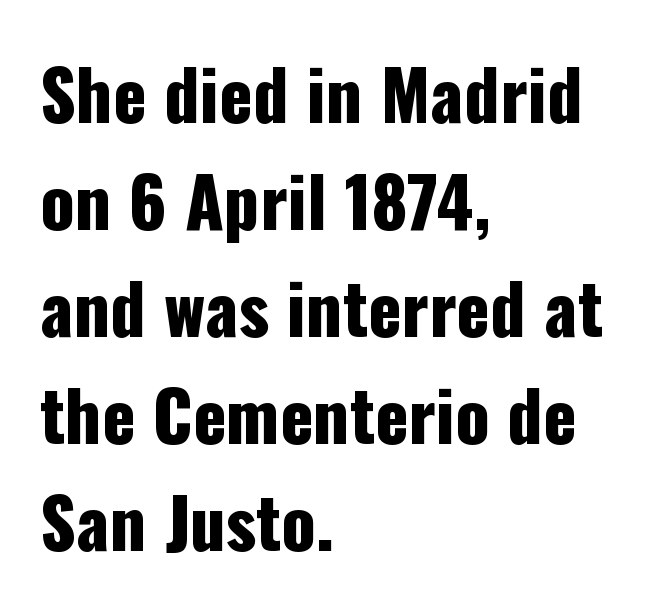
Q: Is the text italic (slanted)? A: No, it is upright.
Q: Is the typeface a serif or a sans-serif typeface? A: Sans-serif.
Q: Is the text underlined? A: No.
Q: How is the paragraph aligned? A: Left-aligned.
Q: Is the spacing between letters normal or unusually wide? A: Normal.
Q: Is the spacing between lines tight, normal or loose? A: Normal.
Q: Width (condensed, normal, or wide)? A: Condensed.
Q: Stroke contrast? A: Low.
Q: x-height? A: Medium.
Q: Monospaced? A: No.
